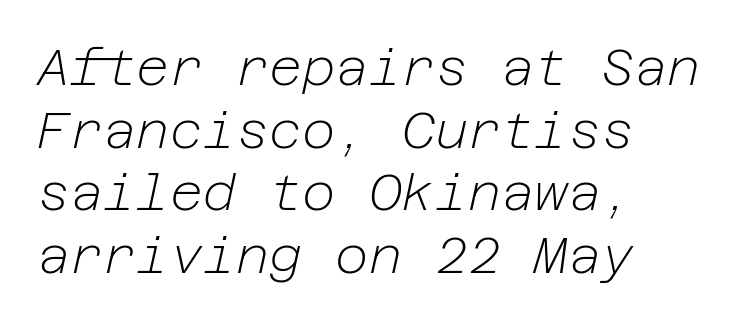
Q: Is the text bold? A: No.
Q: Is the text italic (slanted)? A: Yes, it leans right by about 12 degrees.
Q: Is the text underlined? A: No.
Q: How is the paragraph aligned? A: Left-aligned.
Q: Is the spacing between letters normal or unusually wide? A: Normal.
Q: Width (condensed, normal, or wide)? A: Normal.
Q: Stroke contrast? A: Low.
Q: x-height? A: Medium.
